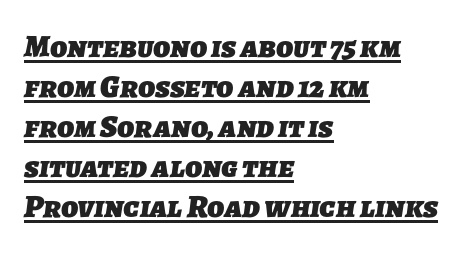
{"serif": "no", "bold": "yes", "weight": "heavy", "width": "normal", "stroke_contrast": "low", "x_height": "medium", "monospaced": "no", "underline": "yes", "align": "left", "line_spacing": "normal", "line_spacing_ratio": 1.25, "letter_spacing": "normal", "letter_spacing_em": 0.0, "glyph_px": 32}
